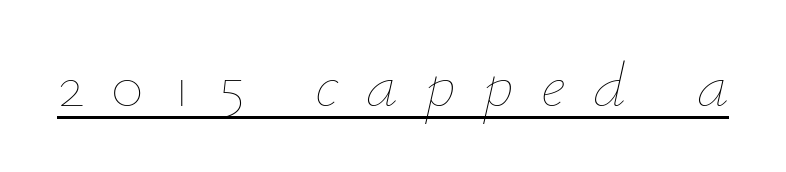
{"italic": "yes", "lean": "right", "slant_degrees": 12, "bold": "no", "weight": "thin", "width": "normal", "stroke_contrast": "low", "x_height": "small", "monospaced": "no", "underline": "yes", "letter_spacing": "wide", "letter_spacing_em": 0.44, "glyph_px": 64}
